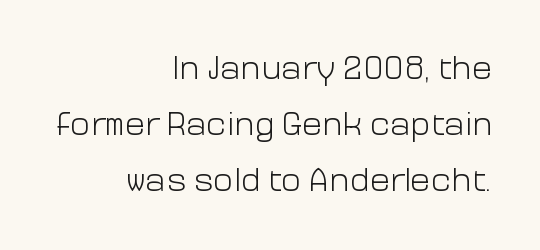
The image shows 34 px light sans-serif type, upright; set right-aligned, normal line spacing (1.64x), normal letter spacing, not underlined; low stroke contrast and a medium x-height.
